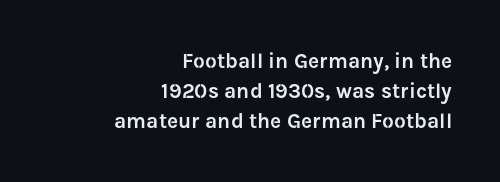
This rendering leaves character spacing at its baseline value. The rows are spaced the way most documents space them. Glance below the letters and you will spot only blank space. Does the lettering tilt? It doesn't — this is upright. The lines are quadded right.
